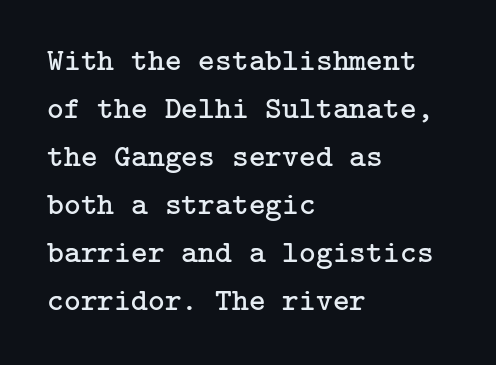
{"serif": "yes", "italic": "no", "bold": "no", "weight": "regular", "width": "normal", "stroke_contrast": "low", "x_height": "medium", "underline": "no", "align": "left", "line_spacing": "normal", "line_spacing_ratio": 1.5, "letter_spacing": "normal", "letter_spacing_em": 0.0, "glyph_px": 32}
